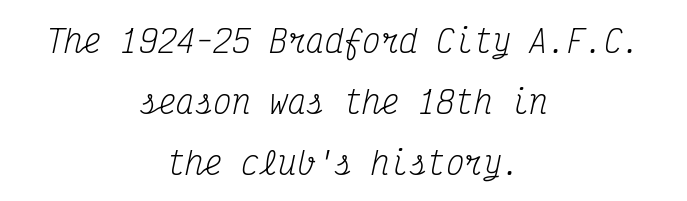
This rendering features lettering with no underline. Posture: slanted. Counters stay open thanks to moderate or lighter strokes. Here the glyphs are tracked normally, forming tight word shapes. Yep, those are serifs on the letters.
